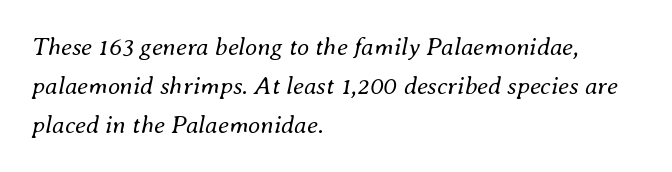
{"italic": "yes", "lean": "right", "slant_degrees": 8, "bold": "no", "underline": "no", "align": "left", "line_spacing": "normal", "line_spacing_ratio": 1.57, "letter_spacing": "normal", "letter_spacing_em": 0.0, "glyph_px": 25}
